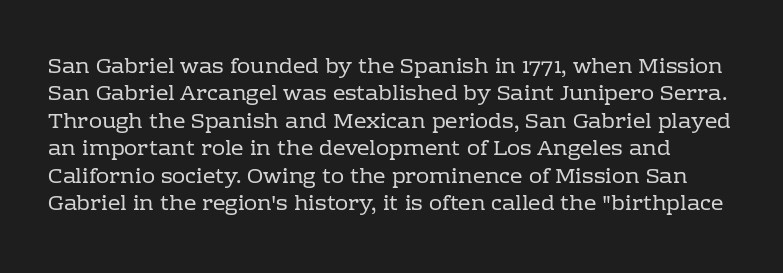
There is no visible air inserted between adjacent glyphs. Leading: standard. Characters remain perfectly vertical along every line. Anything drawn beneath the words? Only blank space.
